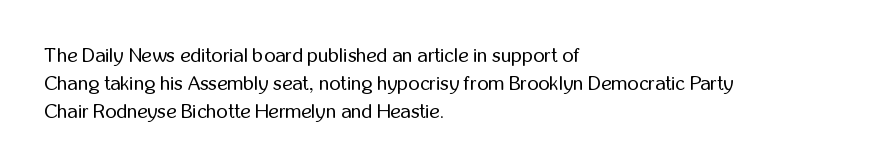
{"italic": "no", "bold": "no", "underline": "no", "align": "left", "line_spacing": "normal", "line_spacing_ratio": 1.39, "letter_spacing": "normal", "letter_spacing_em": 0.0, "glyph_px": 20}
